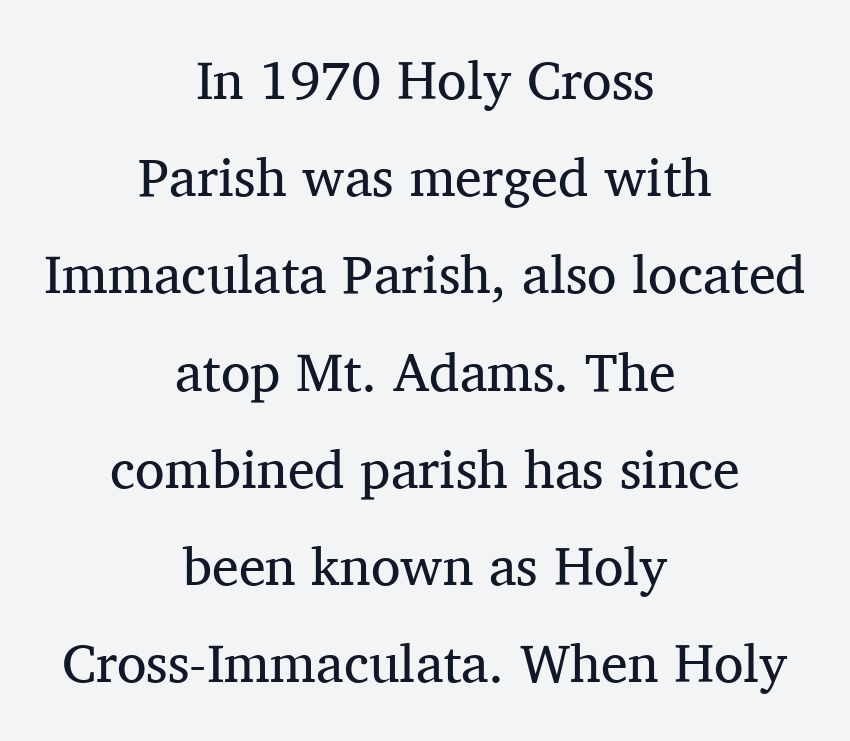
Q: Is the text bold? A: No.
Q: Is the text italic (slanted)? A: No, it is upright.
Q: Is the typeface a serif or a sans-serif typeface? A: Serif.
Q: Is the text underlined? A: No.
Q: How is the paragraph aligned? A: Centered.
Q: Is the spacing between letters normal or unusually wide? A: Normal.
Q: Width (condensed, normal, or wide)? A: Normal.
Q: Stroke contrast? A: Medium.
Q: x-height? A: Medium.
Q: Monospaced? A: No.
